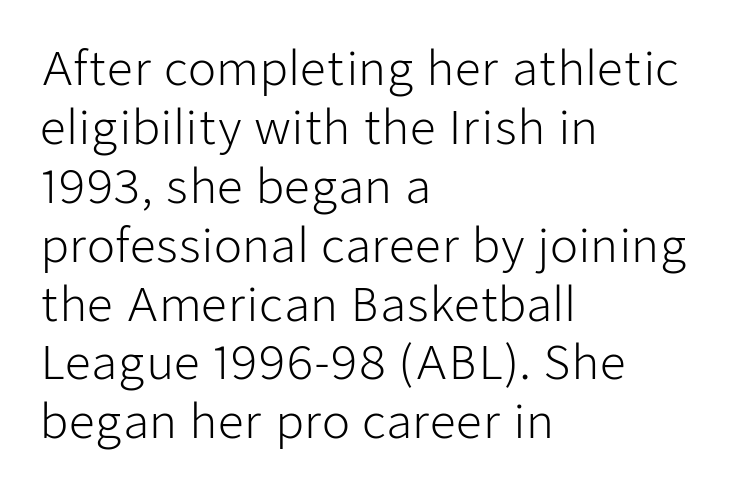
Q: Is the text bold? A: No.
Q: Is the text italic (slanted)? A: No, it is upright.
Q: Is the typeface a serif or a sans-serif typeface? A: Sans-serif.
Q: Is the text underlined? A: No.
Q: How is the paragraph aligned? A: Left-aligned.
Q: Is the spacing between letters normal or unusually wide? A: Normal.
Q: Is the spacing between lines tight, normal or loose? A: Normal.
Q: Width (condensed, normal, or wide)? A: Normal.
Q: Stroke contrast? A: Low.
Q: x-height? A: Medium.
Q: Monospaced? A: No.
